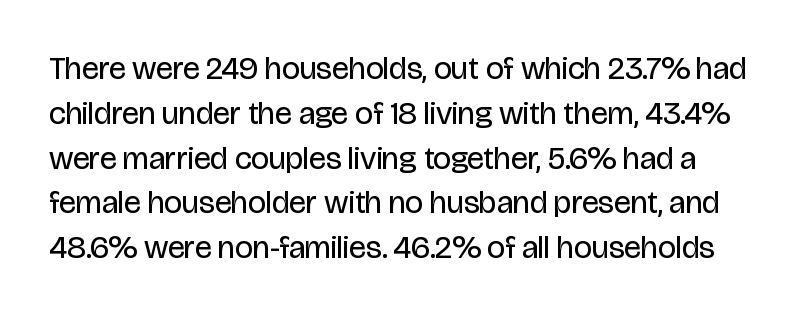
{"serif": "no", "italic": "no", "bold": "no", "weight": "regular", "width": "condensed", "stroke_contrast": "low", "x_height": "large", "monospaced": "no", "underline": "no", "line_spacing": "normal", "line_spacing_ratio": 1.4, "letter_spacing": "normal", "letter_spacing_em": 0.0, "glyph_px": 32}
